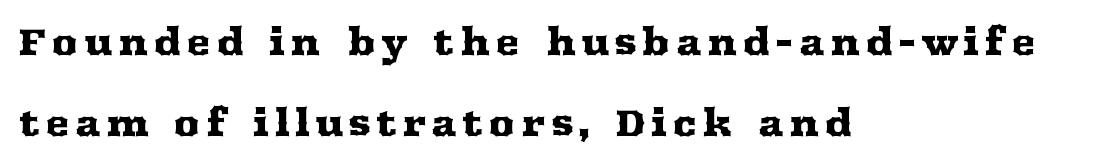
Q: Is the text italic (slanted)? A: No, it is upright.
Q: Is the typeface a serif or a sans-serif typeface? A: Serif.
Q: Is the text underlined? A: No.
Q: How is the paragraph aligned? A: Left-aligned.
Q: Is the spacing between lines tight, normal or loose? A: Loose.
Q: Width (condensed, normal, or wide)? A: Wide.
Q: Stroke contrast? A: Medium.
Q: x-height? A: Medium.
Q: Monospaced? A: No.
